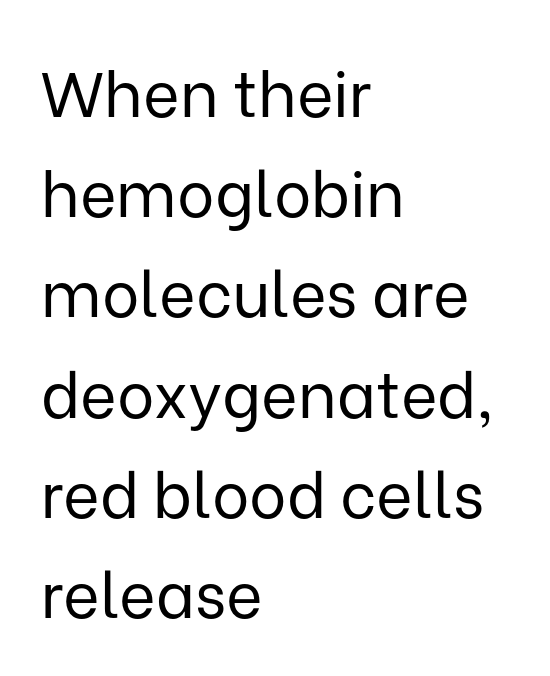
Q: Is the text bold? A: No.
Q: Is the text italic (slanted)? A: No, it is upright.
Q: Is the typeface a serif or a sans-serif typeface? A: Sans-serif.
Q: Is the text underlined? A: No.
Q: How is the paragraph aligned? A: Left-aligned.
Q: Is the spacing between letters normal or unusually wide? A: Normal.
Q: Is the spacing between lines tight, normal or loose? A: Normal.
Q: Width (condensed, normal, or wide)? A: Normal.
Q: Stroke contrast? A: Low.
Q: x-height? A: Medium.
Q: Monospaced? A: No.
